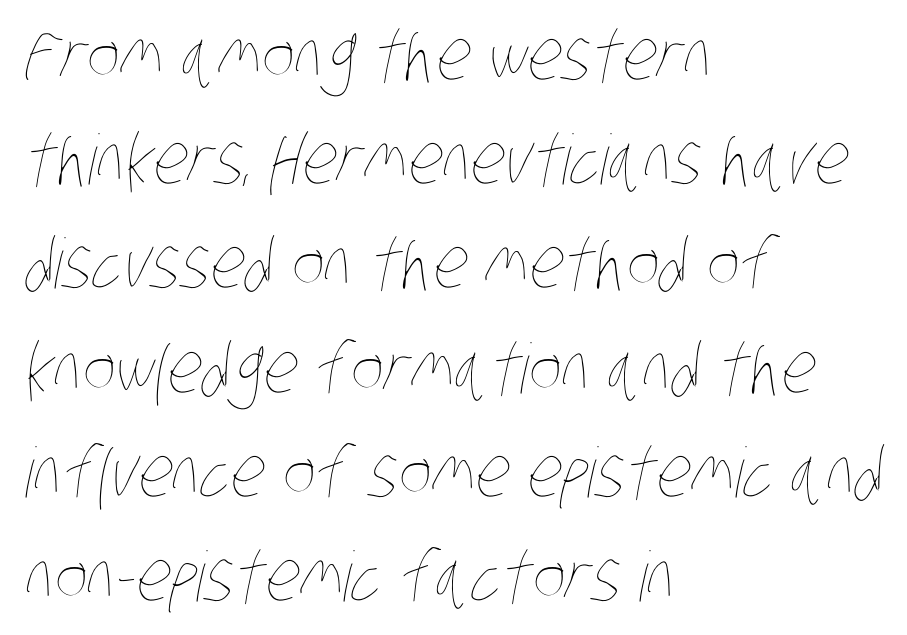
Q: Is the text bold? A: No.
Q: Is the text underlined? A: No.
Q: How is the paragraph aligned? A: Left-aligned.
Q: Is the spacing between letters normal or unusually wide? A: Normal.
Q: Is the spacing between lines tight, normal or loose? A: Normal.
Q: Width (condensed, normal, or wide)? A: Condensed.
Q: Stroke contrast? A: Low.
Q: x-height? A: Large.
Q: Monospaced? A: No.
